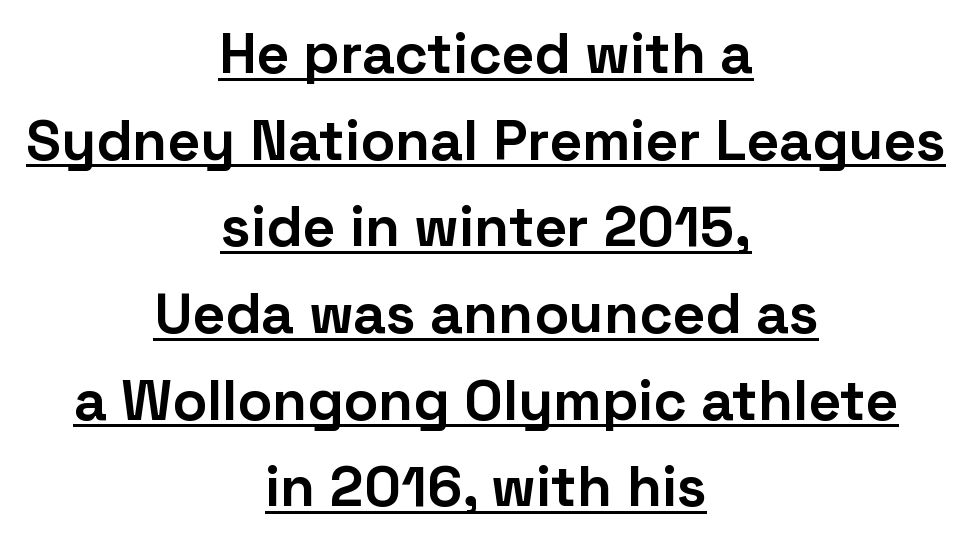
The image shows 57 px bold sans-serif type, upright; set centered, normal line spacing (1.52x), normal letter spacing, underlined; low stroke contrast and a medium x-height.
